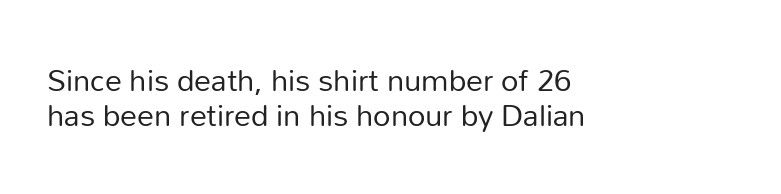
Q: Is the text bold? A: No.
Q: Is the text italic (slanted)? A: No, it is upright.
Q: Is the typeface a serif or a sans-serif typeface? A: Sans-serif.
Q: Is the text underlined? A: No.
Q: How is the paragraph aligned? A: Left-aligned.
Q: Is the spacing between letters normal or unusually wide? A: Normal.
Q: Is the spacing between lines tight, normal or loose? A: Tight.
Q: Width (condensed, normal, or wide)? A: Normal.
Q: Stroke contrast? A: Low.
Q: x-height? A: Medium.
Q: Monospaced? A: No.
